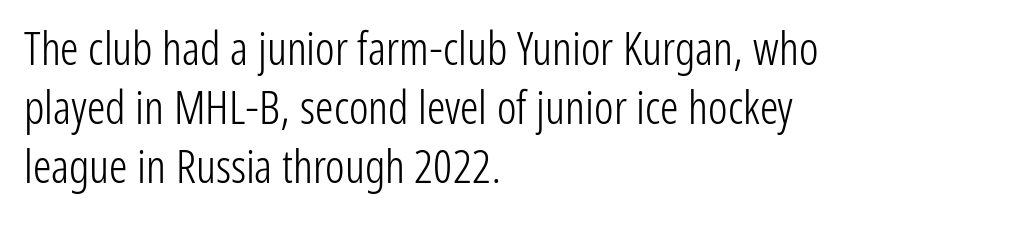
The image shows 46 px light, condensed sans-serif type, upright; set left-aligned, normal line spacing (1.28x), normal letter spacing, not underlined; low stroke contrast and a medium x-height.
